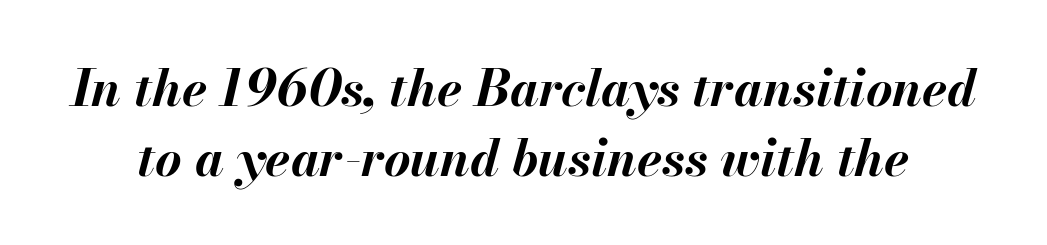
Q: Is the text bold? A: Yes.
Q: Is the text italic (slanted)? A: Yes, it leans right by about 13 degrees.
Q: Is the text underlined? A: No.
Q: Is the spacing between letters normal or unusually wide? A: Normal.
Q: Is the spacing between lines tight, normal or loose? A: Normal.
Q: Width (condensed, normal, or wide)? A: Normal.
Q: Stroke contrast? A: Medium.
Q: x-height? A: Small.
Q: Monospaced? A: No.
